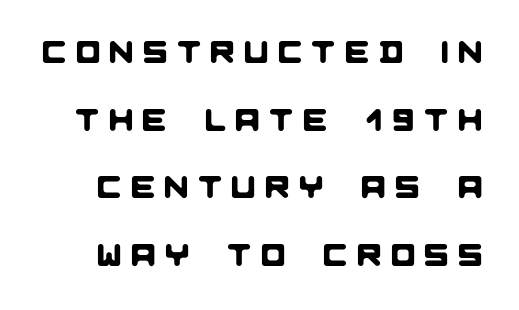
{"serif": "no", "width": "normal", "stroke_contrast": "low", "x_height": "large", "monospaced": "no", "underline": "no", "line_spacing": "loose", "line_spacing_ratio": 2.11, "letter_spacing": "wide", "letter_spacing_em": 0.3, "glyph_px": 32}
